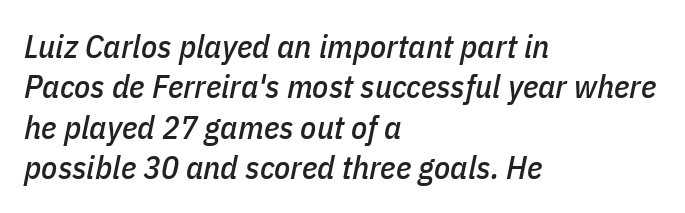
Words float on clear page, feet unadorned. These lines were composed using italics. Varying glyph widths throughout — classic text-font behaviour. Compared with a centered layout, this one pins lines to the left instead. Observe the ordinary spacing: letters are neighbours, not strangers.
